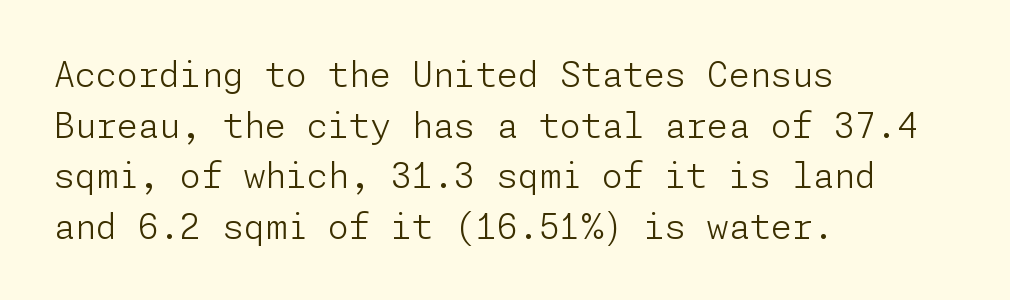
{"serif": "no", "italic": "no", "bold": "no", "weight": "light", "width": "normal", "stroke_contrast": "low", "x_height": "medium", "underline": "no", "align": "left", "line_spacing": "normal", "line_spacing_ratio": 1.49, "letter_spacing": "normal", "letter_spacing_em": 0.0, "glyph_px": 34}
